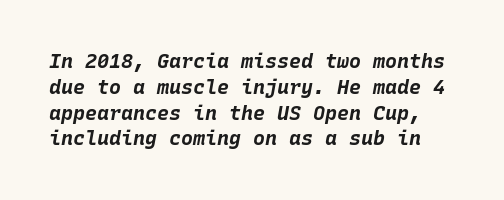
Q: Is the text bold? A: Yes.
Q: Is the text italic (slanted)? A: Yes, it leans right by about 10 degrees.
Q: Is the text underlined? A: No.
Q: Is the spacing between letters normal or unusually wide? A: Normal.
Q: Is the spacing between lines tight, normal or loose? A: Normal.
